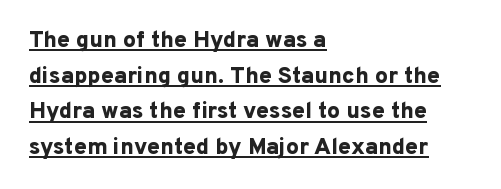
The image shows 23 px bold type, upright; set left-aligned, normal line spacing (1.55x), normal letter spacing, underlined.
